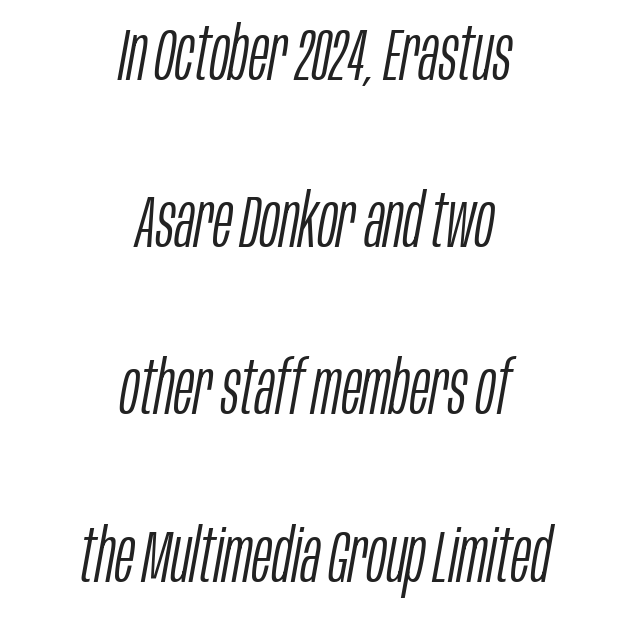
The zone under the glyphs is completely vacant. The rendering keeps characters at their native spacing. This sample trades compactness for vertical openness between lines. The font's italic variant was chosen for this text.
